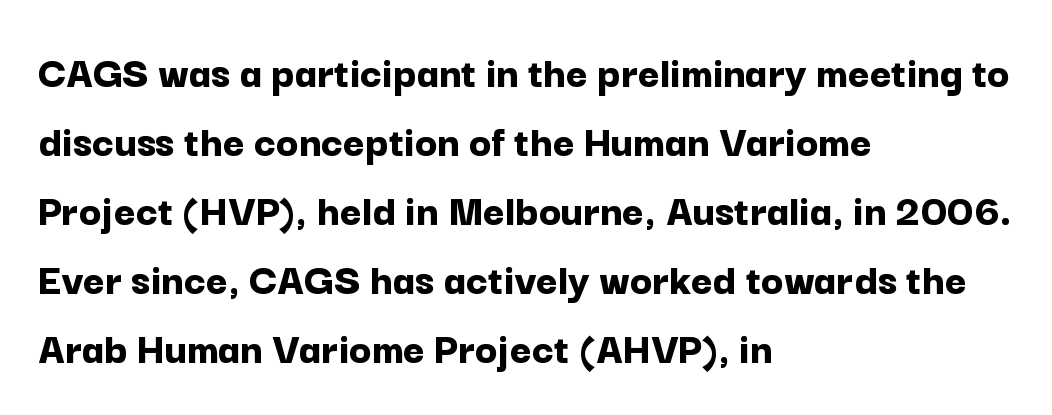
The image shows 46 px bold sans-serif type, upright; set left-aligned, normal line spacing (1.5x), normal letter spacing, not underlined; low stroke contrast and a medium x-height.
